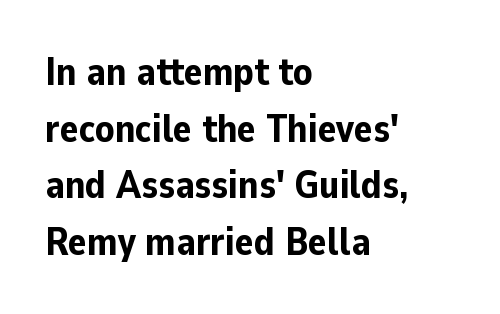
Q: Is the text bold? A: Yes.
Q: Is the text italic (slanted)? A: No, it is upright.
Q: Is the typeface a serif or a sans-serif typeface? A: Sans-serif.
Q: Is the text underlined? A: No.
Q: How is the paragraph aligned? A: Left-aligned.
Q: Is the spacing between letters normal or unusually wide? A: Normal.
Q: Is the spacing between lines tight, normal or loose? A: Normal.
Q: Width (condensed, normal, or wide)? A: Normal.
Q: Stroke contrast? A: Low.
Q: x-height? A: Medium.
Q: Monospaced? A: No.
